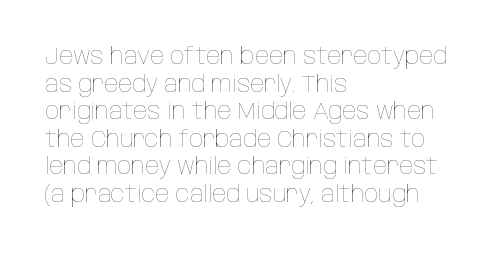
{"italic": "no", "bold": "no", "underline": "no", "align": "left", "line_spacing_ratio": 1.2, "letter_spacing": "normal", "letter_spacing_em": 0.0, "glyph_px": 23}
